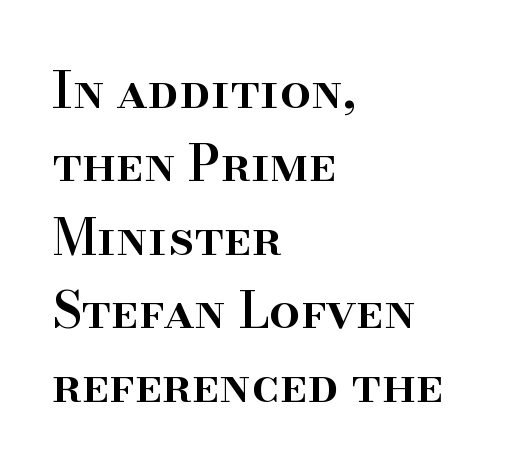
The passage shown is typeset with a serif family. You can tell it's not italic because the verticals are truly vertical. Do the characters align in a grid? No, the font is proportional. The glyphs have the mass of a demibold cut, below bold.
